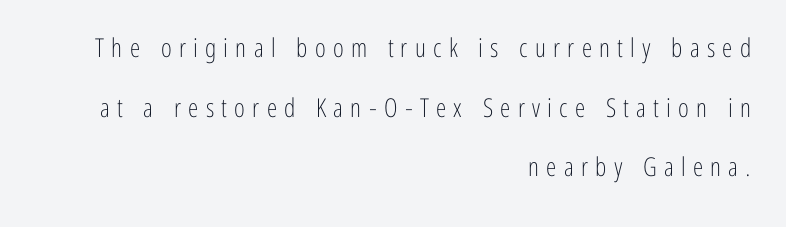
The image shows 26 px text type, upright; set right-aligned, loose line spacing (2.29x), unusually wide letter spacing (+0.28 em), not underlined.
